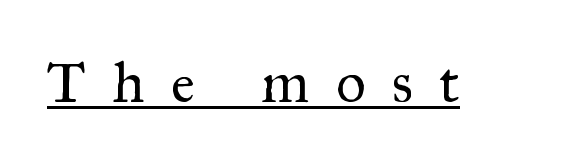
{"serif": "yes", "italic": "no", "bold": "no", "weight": "regular", "width": "normal", "stroke_contrast": "medium", "x_height": "small", "monospaced": "no", "underline": "yes", "letter_spacing": "wide", "letter_spacing_em": 0.47, "glyph_px": 57}
